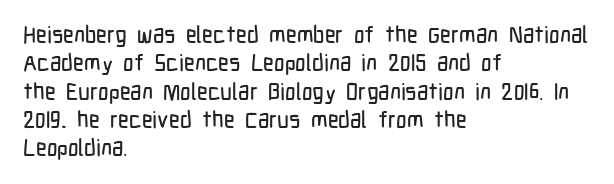
{"italic": "no", "underline": "no", "align": "left", "line_spacing_ratio": 1.23, "letter_spacing": "normal", "letter_spacing_em": 0.0, "glyph_px": 23}
